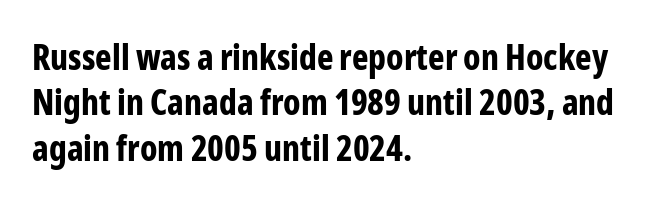
The image shows 35 px bold, condensed sans-serif type, upright; set left-aligned, normal line spacing (1.3x), normal letter spacing, not underlined; low stroke contrast and a medium x-height.
